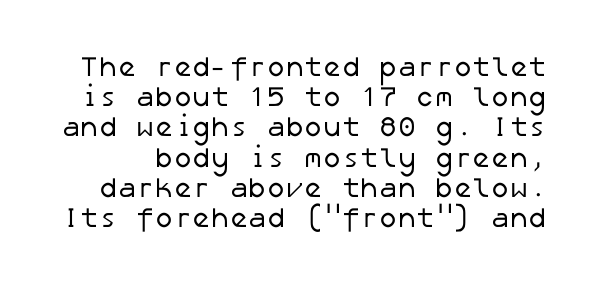
{"serif": "no", "bold": "no", "weight": "regular", "width": "normal", "stroke_contrast": "low", "x_height": "medium", "underline": "no", "line_spacing": "tight", "line_spacing_ratio": 1.08, "letter_spacing": "normal", "letter_spacing_em": 0.0, "glyph_px": 28}
